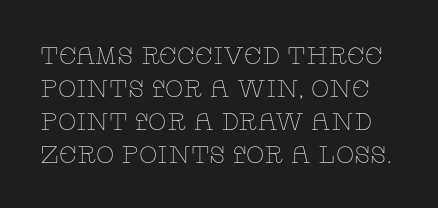
{"italic": "no", "bold": "no", "underline": "no", "line_spacing": "normal", "line_spacing_ratio": 1.37, "letter_spacing": "normal", "letter_spacing_em": 0.0, "glyph_px": 24}
